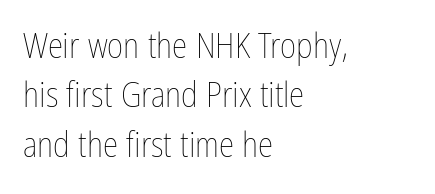
Tracking value appears to be zero — textbook default spacing. Leading matches the norm, producing a regular column. Which margin do the lines hug? The left one — the right edge is uneven. Italic? Not at all — the glyphs are vertical. This reads as an unemphasized weight, regular at the heaviest.
